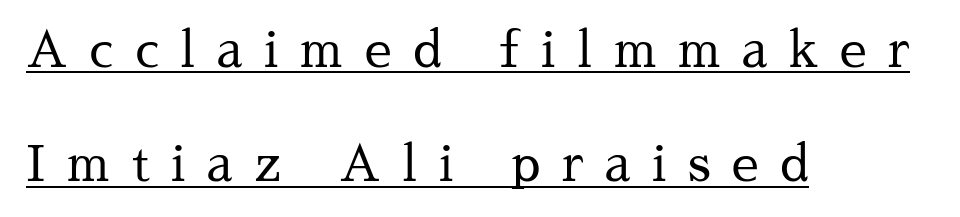
The image shows 49 px regular-weight serif type, upright; set left-aligned, loose line spacing (2.33x), unusually wide letter spacing (+0.44 em), underlined; medium stroke contrast and a medium x-height.
